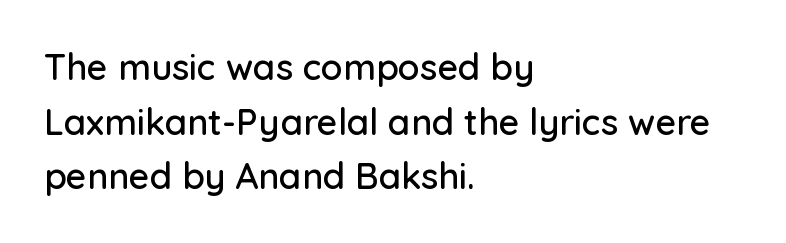
Which margin do the lines hug? The left one — the right edge is uneven. Observe the ordinary spacing: letters are neighbours, not strangers. Each new line begins a customary step beneath the previous one. Just letters on the line, the space beneath them empty. Do the characters align in a grid? No, the font is proportional. The face used here is a sans, in the tradition of grotesques and geometrics.
